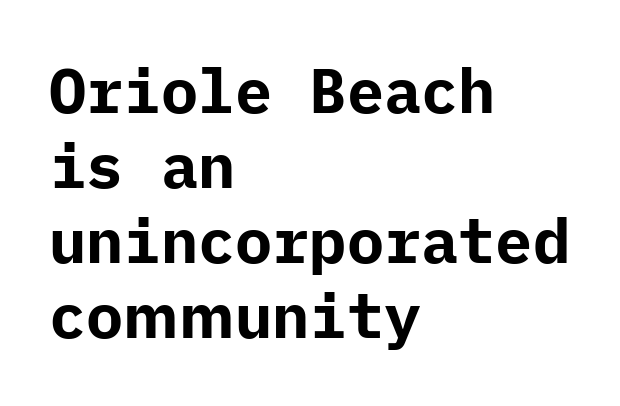
The type sits square on the baseline with zero lean. What weight is shown? A full bold with thick strokes. In terms of letterform style, serifs are entirely absent. Students, note that the glyphs here touch the page at normal intervals.
